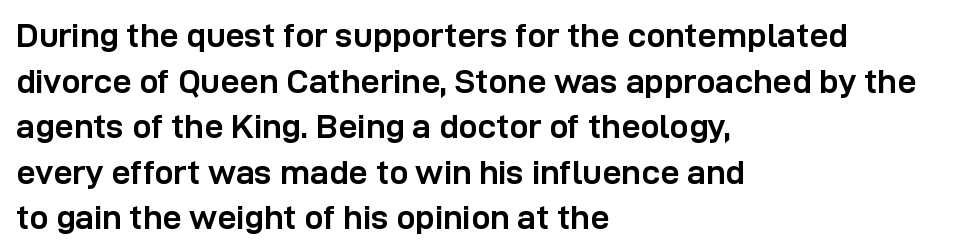
{"serif": "no", "italic": "no", "bold": "yes", "weight": "semibold", "width": "normal", "stroke_contrast": "low", "x_height": "medium", "monospaced": "no", "underline": "no", "align": "left", "line_spacing": "normal", "line_spacing_ratio": 1.34, "letter_spacing": "normal", "letter_spacing_em": 0.0, "glyph_px": 34}
